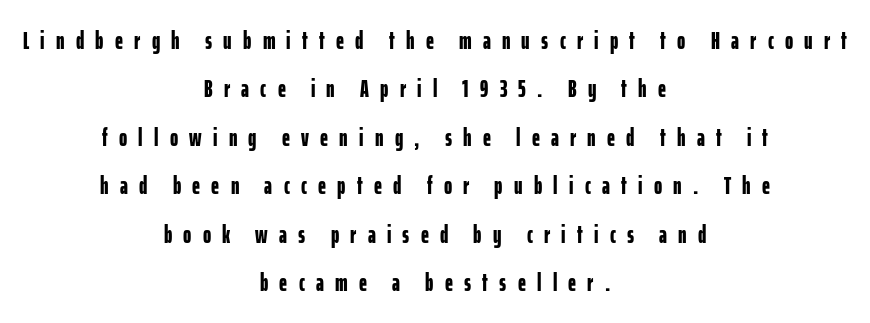
The zone under the glyphs is completely vacant. The passage shown has open, widely tracked lettering throughout. Rows of type keep a wide berth in the vertical direction. Its strokes are broad and dark, the hallmark of bold type. Teacher's note: observe the equal gaps on both sides — that is centered alignment. Unlike italic type, these characters show no tilt at all.
